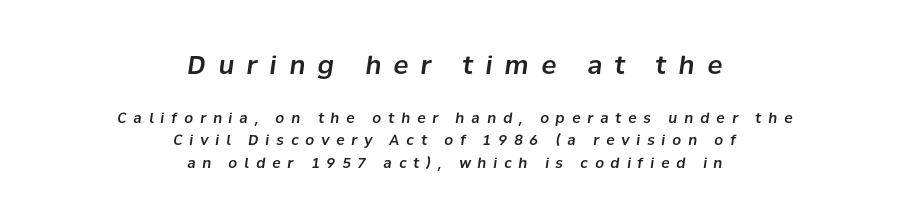
Q: Is the text italic (slanted)? A: Yes, it leans right by about 8 degrees.
Q: Is the text underlined? A: No.
Q: How is the paragraph aligned? A: Centered.
Q: Is the spacing between letters normal or unusually wide? A: Unusually wide.
Q: Is the spacing between lines tight, normal or loose? A: Normal.
Q: Which block of text is set in a larger size, the first (top) or the second (bottom)? A: The first (top) one.
